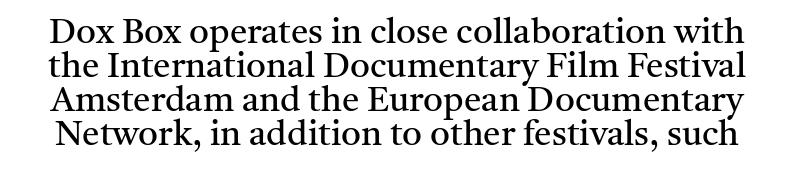
{"serif": "yes", "italic": "no", "bold": "no", "weight": "regular", "width": "normal", "stroke_contrast": "medium", "x_height": "medium", "monospaced": "no", "underline": "no", "line_spacing": "tight", "line_spacing_ratio": 0.97, "letter_spacing": "normal", "letter_spacing_em": 0.0, "glyph_px": 35}
